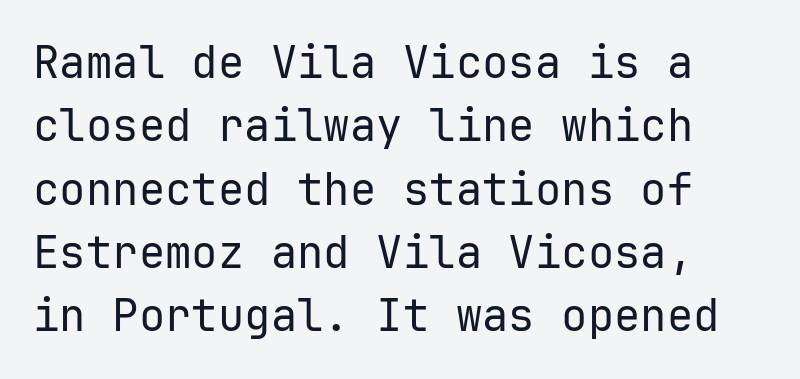
{"serif": "no", "italic": "no", "bold": "no", "weight": "regular", "width": "normal", "stroke_contrast": "low", "x_height": "medium", "underline": "no", "align": "left", "line_spacing": "normal", "line_spacing_ratio": 1.44, "letter_spacing": "normal", "letter_spacing_em": 0.0, "glyph_px": 44}
